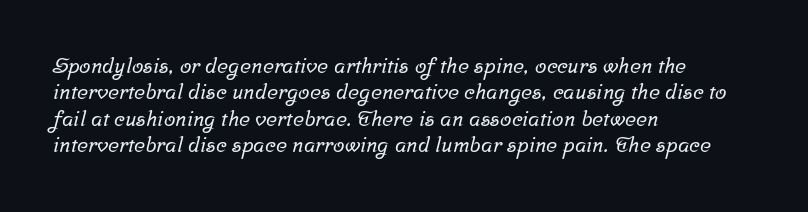
The image shows 21 px text type; set left-aligned, normal line spacing (1.26x), normal letter spacing, not underlined.
